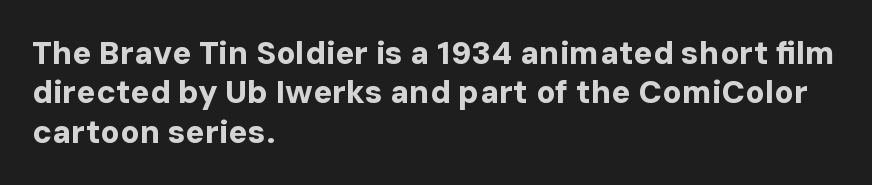
Q: Is the text bold? A: Yes.
Q: Is the text italic (slanted)? A: No, it is upright.
Q: Is the typeface a serif or a sans-serif typeface? A: Sans-serif.
Q: Is the text underlined? A: No.
Q: How is the paragraph aligned? A: Left-aligned.
Q: Is the spacing between letters normal or unusually wide? A: Normal.
Q: Width (condensed, normal, or wide)? A: Normal.
Q: Stroke contrast? A: Low.
Q: x-height? A: Medium.
Q: Monospaced? A: No.
